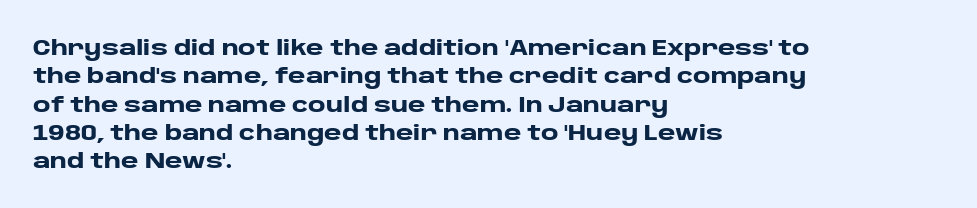
The lines in this sample share a left origin and differ only in where they stop. The block of text has a typical density, with ordinary space between rows. Posture: upright roman. The characters look thick and weighty, a clear bold. Letters rest on an invisible, unmarked baseline. There is no visible air inserted between adjacent glyphs.
